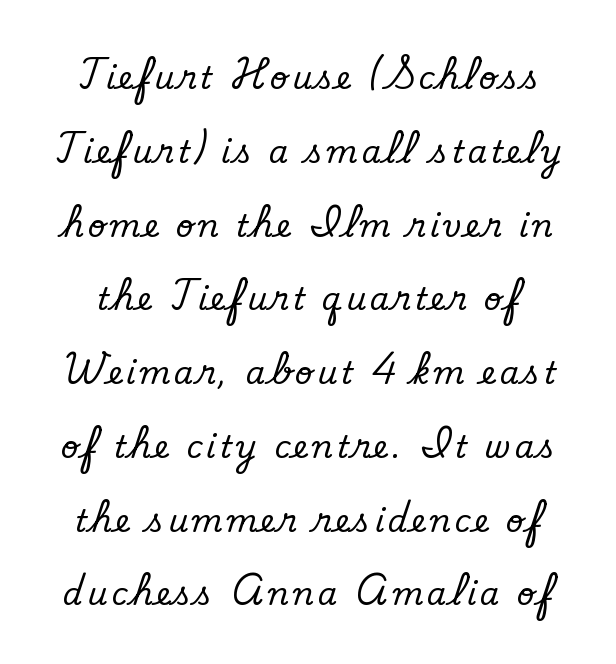
{"serif": "no", "bold": "no", "weight": "regular", "width": "normal", "stroke_contrast": "low", "x_height": "small", "monospaced": "no", "underline": "no", "line_spacing": "loose", "line_spacing_ratio": 2.38, "glyph_px": 31}
